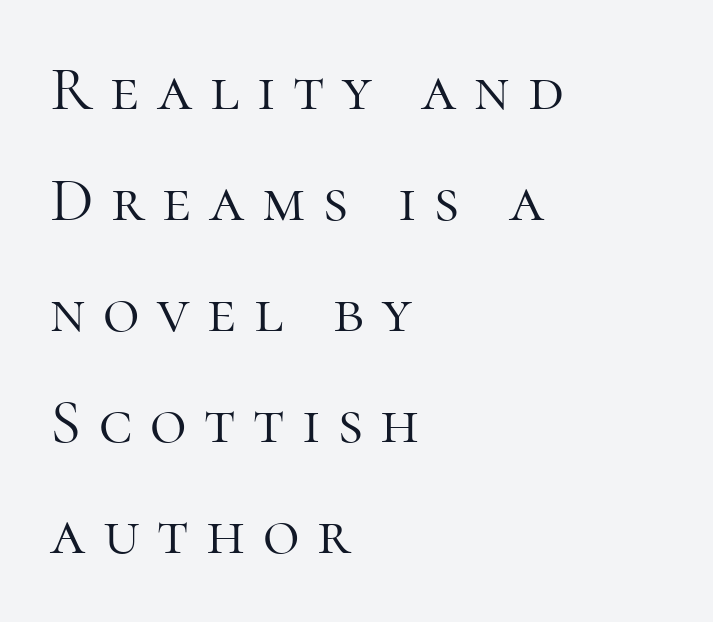
{"serif": "yes", "italic": "no", "bold": "no", "weight": "light", "width": "normal", "stroke_contrast": "high", "x_height": "medium", "monospaced": "no", "underline": "no", "align": "left", "line_spacing_ratio": 1.76, "letter_spacing": "wide", "letter_spacing_em": 0.28, "glyph_px": 63}
